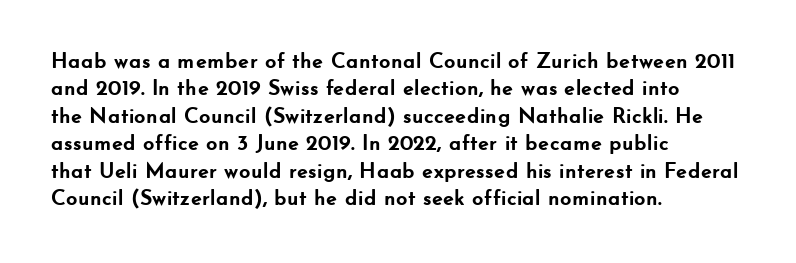
The image shows 22 px bold type, upright; set left-aligned, normal line spacing (1.25x), normal letter spacing, not underlined.
